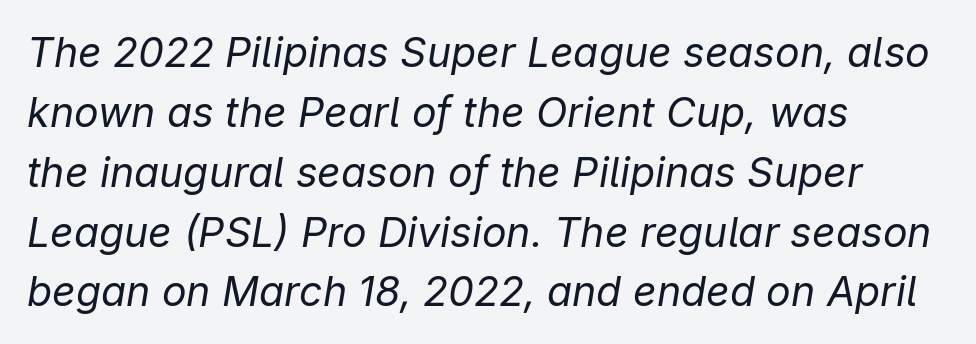
The paragraph has a hard left edge and a soft right edge. The whole block is typeset with a tilt. You could not count columns in this text — the font is proportionally spaced. The letterforms sit shoulder to shoulder at normal distance. A light-to-regular cut is what we see here.
